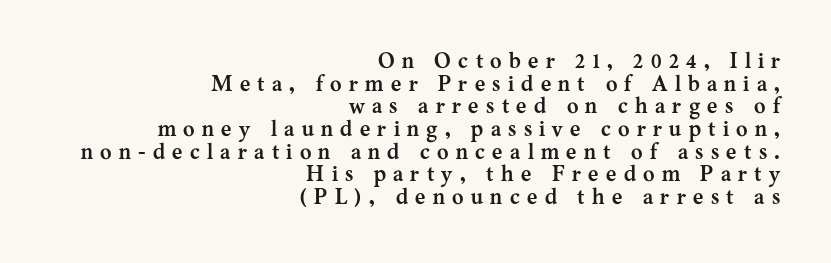
Q: Is the text bold? A: Yes.
Q: Is the text italic (slanted)? A: No, it is upright.
Q: Is the text underlined? A: No.
Q: How is the paragraph aligned? A: Right-aligned.
Q: Is the spacing between letters normal or unusually wide? A: Unusually wide.
Q: Is the spacing between lines tight, normal or loose? A: Tight.
